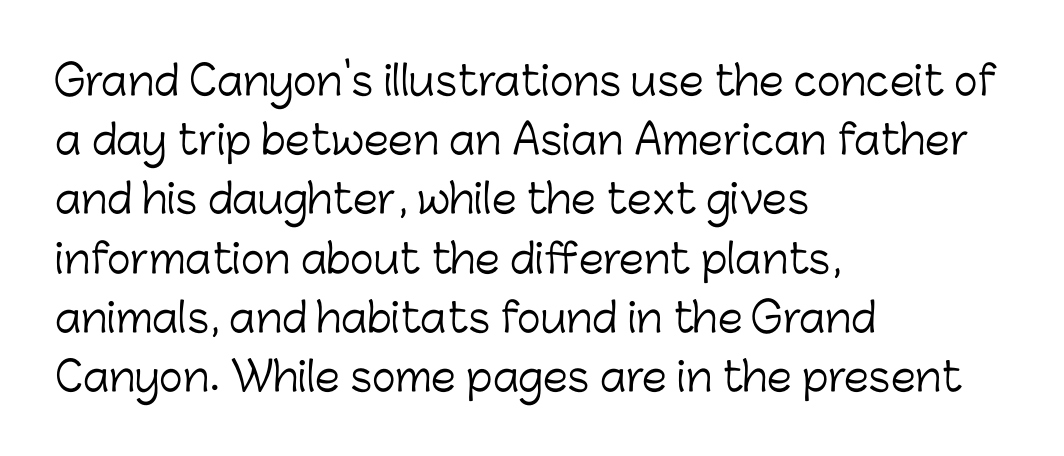
{"serif": "no", "italic": "no", "bold": "no", "weight": "light", "width": "normal", "stroke_contrast": "low", "x_height": "medium", "monospaced": "no", "underline": "no", "align": "left", "line_spacing": "normal", "line_spacing_ratio": 1.48, "letter_spacing": "normal", "letter_spacing_em": 0.0, "glyph_px": 40}
